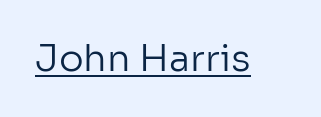
The image shows 37 px regular-weight sans-serif type, upright; set normal letter spacing, underlined; low stroke contrast and a medium x-height.
